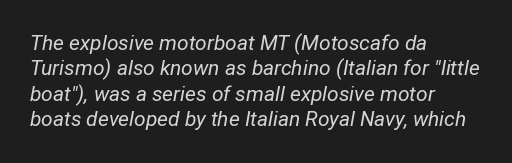
The image shows 21 px text type, italic (leaning right); set left-aligned, line spacing 1.21x, normal letter spacing, not underlined.
